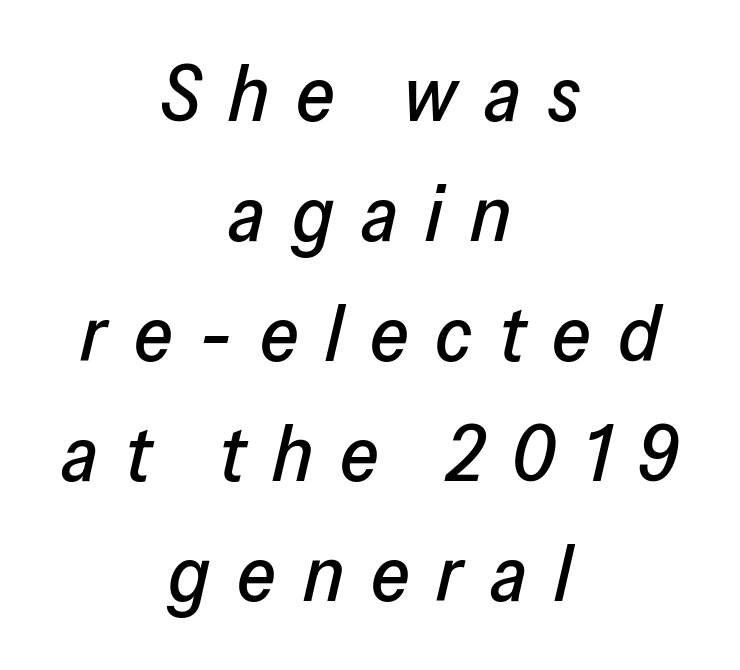
Short and long lines alike share a common midpoint. Here the designer chose a conventional face with non-uniform glyph widths. Regular leading. The passage shown has open, widely tracked lettering throughout.
